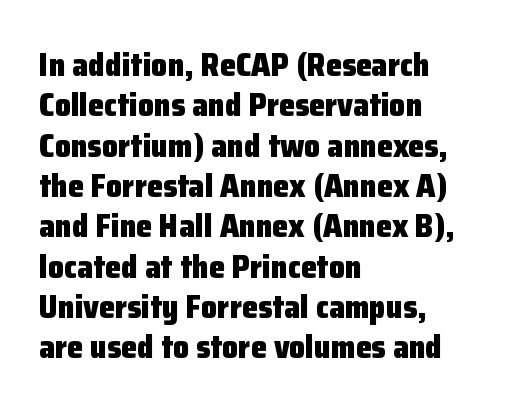
The rendering uses a moderate line-height, typical for paragraphs. What weight is shown? A full bold with thick strokes. The letters sit at their default tracking, neither squeezed nor spread. Font category for this specimen: sans-serif.
